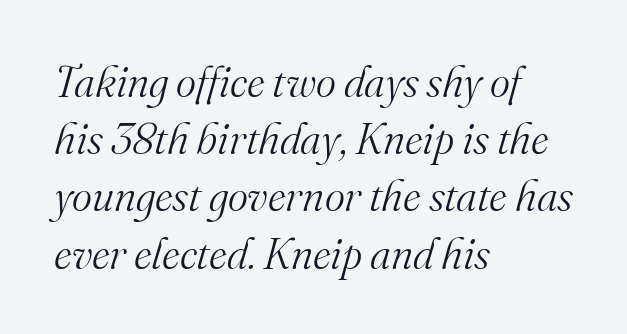
{"serif": "yes", "italic": "yes", "lean": "right", "slant_degrees": 16, "bold": "no", "weight": "light", "width": "normal", "stroke_contrast": "medium", "x_height": "small", "monospaced": "no", "underline": "no", "align": "left", "line_spacing": "normal", "line_spacing_ratio": 1.33, "letter_spacing": "normal", "letter_spacing_em": 0.0, "glyph_px": 43}
